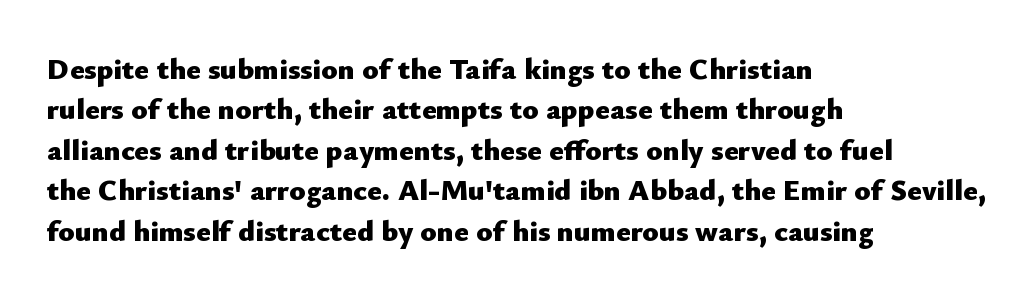
Unlike italic type, these characters show no tilt at all. Serif or sans? Sans — the stroke terminals are bare. This rendering leaves character spacing at its baseline value. Typeset ragged right — the left edge is the straight one.
